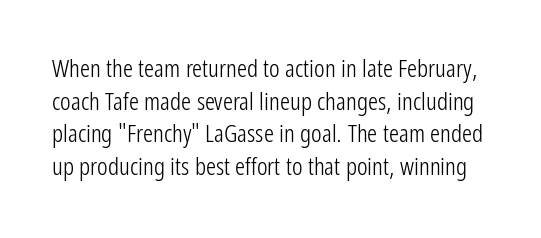
The typography opts for an upright posture over an oblique one. Notice how descenders clear the ascenders below comfortably — that's standard leading. Is the type heavy? It reads as light-to-regular instead. The area under the type is left untouched. The face used here is rendered with its standard letterfit.
